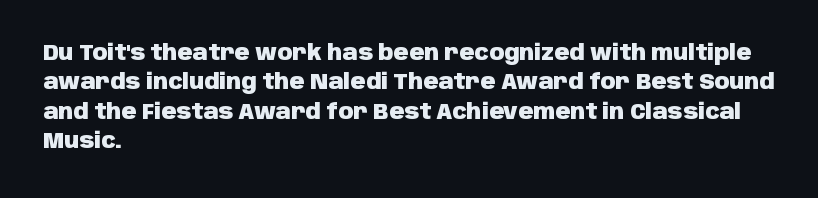
The image shows 21 px bold type, upright; set left-aligned, normal line spacing (1.4x), normal letter spacing, not underlined.
